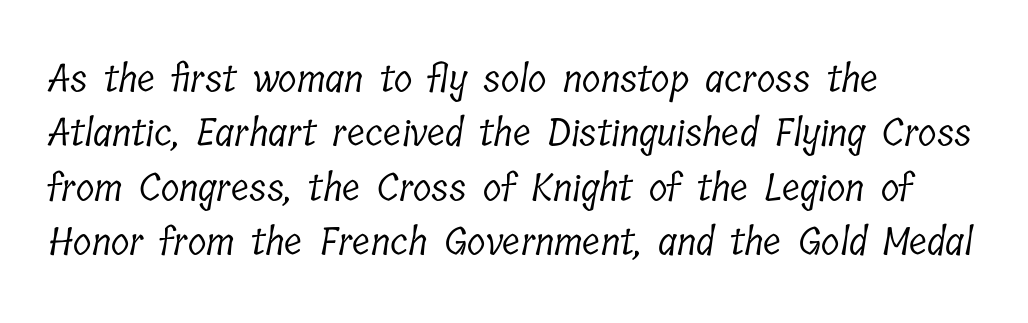
{"serif": "yes", "bold": "no", "weight": "light", "width": "condensed", "stroke_contrast": "low", "x_height": "medium", "monospaced": "no", "underline": "no", "align": "left", "line_spacing": "normal", "line_spacing_ratio": 1.43, "letter_spacing": "normal", "letter_spacing_em": 0.0, "glyph_px": 38}
